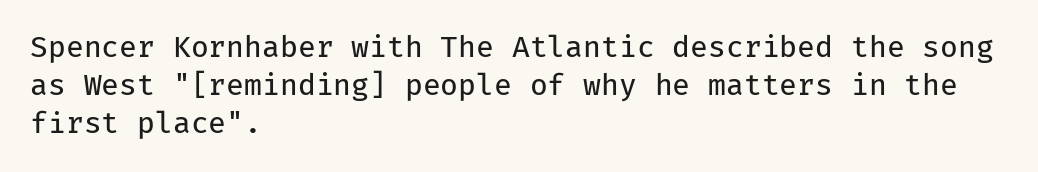
{"serif": "no", "italic": "no", "bold": "no", "weight": "regular", "width": "normal", "stroke_contrast": "low", "x_height": "medium", "monospaced": "yes", "underline": "no", "align": "left", "line_spacing": "normal", "line_spacing_ratio": 1.31, "letter_spacing": "normal", "letter_spacing_em": 0.0, "glyph_px": 29}
